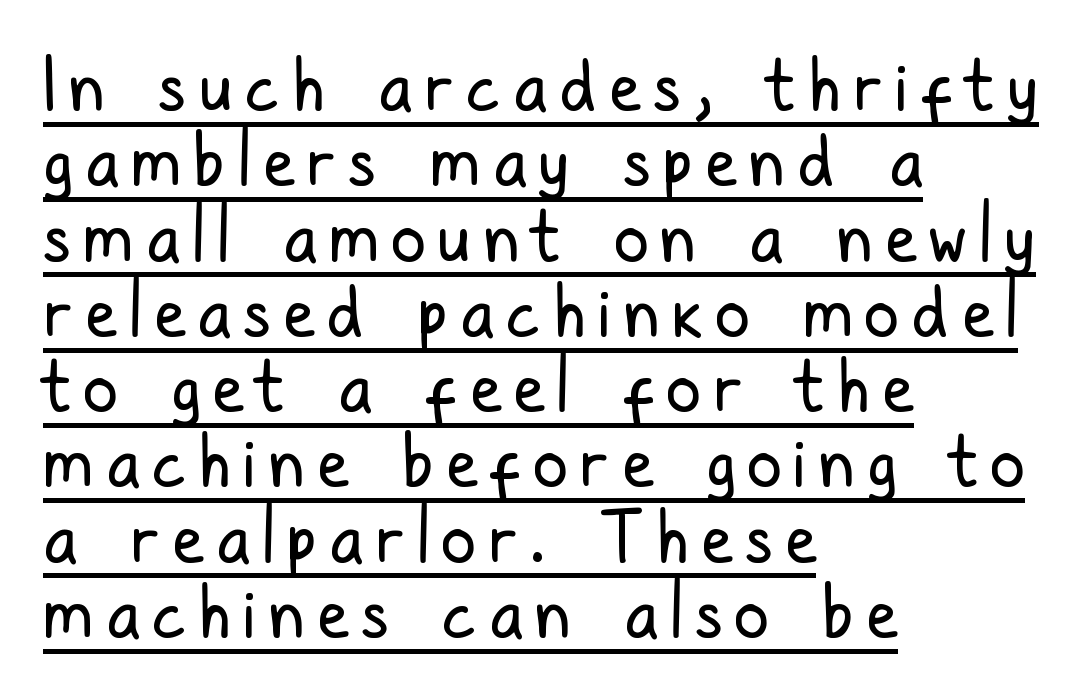
Emphasis is given by a line drawn under the lettering. If you drew a line through each stem, it would be perfectly vertical. Honestly, the rows look squashed on top of each other. Do the characters align in a grid? No, the font is proportional. Font category for this specimen: sans-serif. No heavy texture on the line: the type isn't bold.
